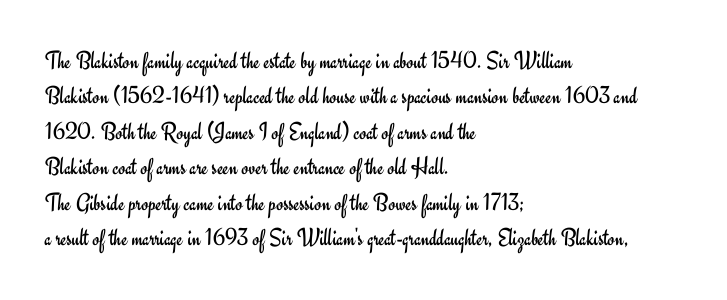
Q: Is the text bold? A: No.
Q: Is the text italic (slanted)? A: Yes.
Q: Is the text underlined? A: No.
Q: How is the paragraph aligned? A: Left-aligned.
Q: Is the spacing between letters normal or unusually wide? A: Normal.
Q: Is the spacing between lines tight, normal or loose? A: Normal.
